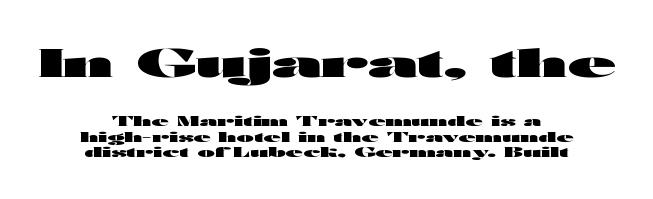
Q: Is the text bold? A: Yes.
Q: Is the text italic (slanted)? A: No, it is upright.
Q: Is the typeface a serif or a sans-serif typeface? A: Sans-serif.
Q: Is the text underlined? A: No.
Q: How is the paragraph aligned? A: Centered.
Q: Is the spacing between letters normal or unusually wide? A: Normal.
Q: Is the spacing between lines tight, normal or loose? A: Tight.
Q: Which block of text is set in a larger size, the first (top) or the second (bottom)? A: The first (top) one.
Q: Width (condensed, normal, or wide)? A: Wide.
Q: Stroke contrast? A: High.
Q: x-height? A: Medium.
Q: Monospaced? A: No.
